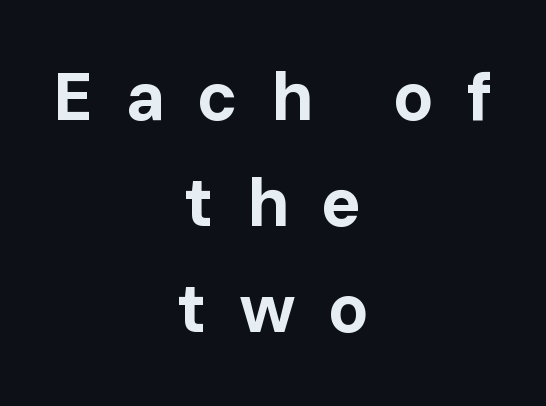
Q: Is the text bold? A: Yes.
Q: Is the text italic (slanted)? A: No, it is upright.
Q: Is the typeface a serif or a sans-serif typeface? A: Sans-serif.
Q: Is the text underlined? A: No.
Q: How is the paragraph aligned? A: Centered.
Q: Is the spacing between letters normal or unusually wide? A: Unusually wide.
Q: Is the spacing between lines tight, normal or loose? A: Normal.
Q: Width (condensed, normal, or wide)? A: Normal.
Q: Stroke contrast? A: Low.
Q: x-height? A: Medium.
Q: Monospaced? A: No.
